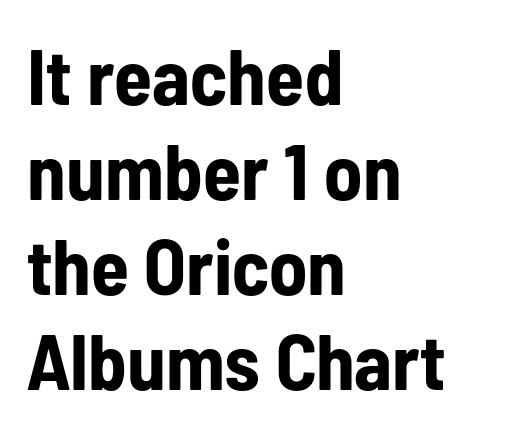
The image shows 78 px bold, condensed sans-serif type, upright; set left-aligned, line spacing 1.22x, normal letter spacing, not underlined; low stroke contrast and a medium x-height.
